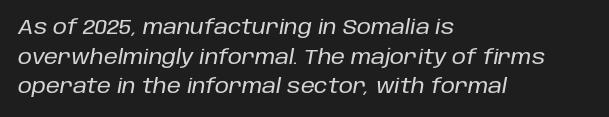
Honestly, there is no underline to notice here at all. Each line starts at the same left margin while the right side varies. Yep, that's italic — everything's leaning. The passage shown has conventional tracking throughout. The vertical gap from one line to the next is medium.
